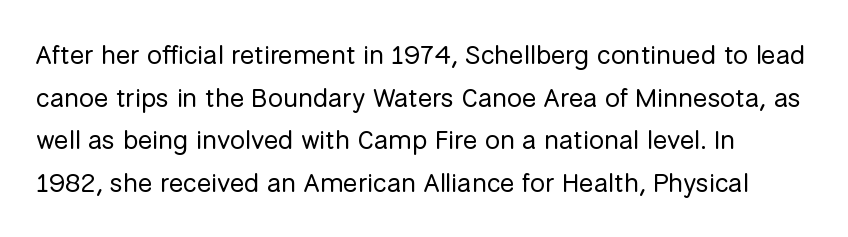
Lines of text with bare space underneath. Students, observe: this is what conventionally led text looks like. Does extra space separate the letters? No, they use regular spacing. Every character sits straight up, as roman type does. Ink coverage per letter is moderate at most.
